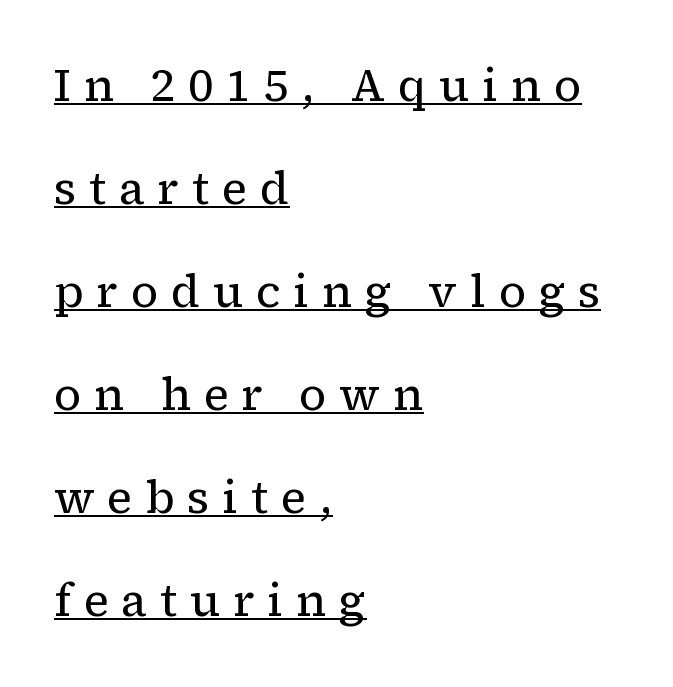
{"serif": "yes", "italic": "no", "bold": "no", "weight": "regular", "width": "normal", "stroke_contrast": "low", "x_height": "medium", "monospaced": "no", "underline": "yes", "align": "left", "line_spacing": "loose", "line_spacing_ratio": 2.29, "letter_spacing": "wide", "letter_spacing_em": 0.28, "glyph_px": 45}
